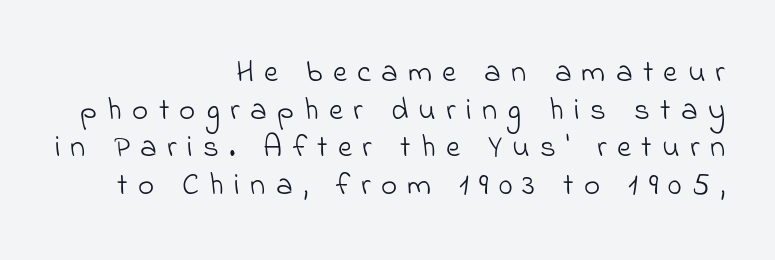
{"serif": "no", "bold": "no", "weight": "light", "width": "normal", "stroke_contrast": "low", "x_height": "small", "monospaced": "no", "underline": "no", "align": "right", "line_spacing_ratio": 1.21, "letter_spacing": "wide", "letter_spacing_em": 0.33, "glyph_px": 31}
